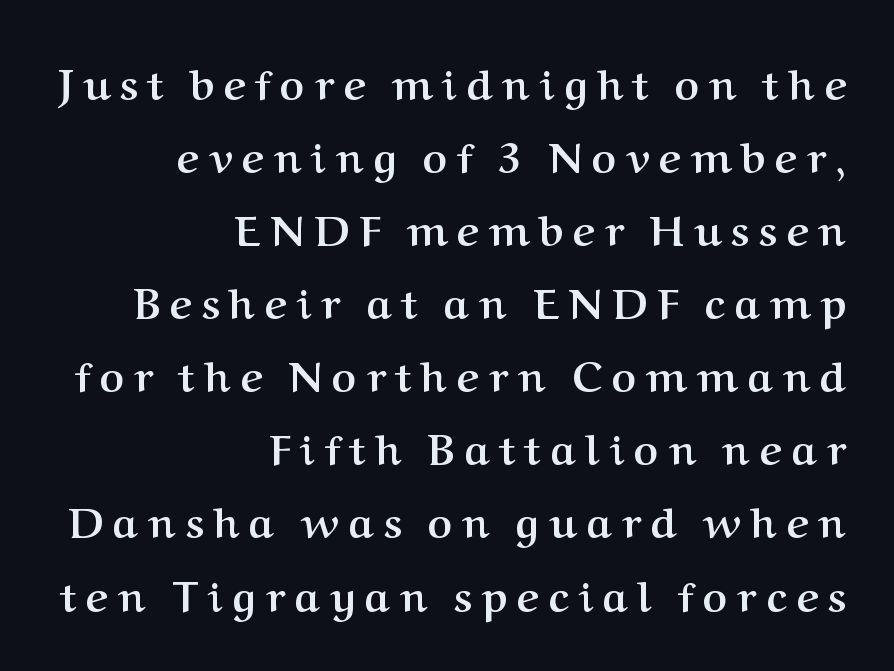
The image shows 42 px semibold serif type, upright; set right-aligned, line spacing 1.74x, unusually wide letter spacing (+0.24 em), not underlined; medium stroke contrast and a medium x-height.
